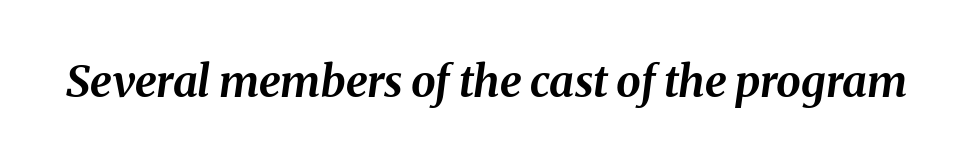
{"italic": "yes", "lean": "right", "slant_degrees": 8, "bold": "yes", "weight": "bold", "width": "normal", "stroke_contrast": "medium", "x_height": "medium", "monospaced": "no", "underline": "no", "letter_spacing": "normal", "letter_spacing_em": 0.0, "glyph_px": 44}
